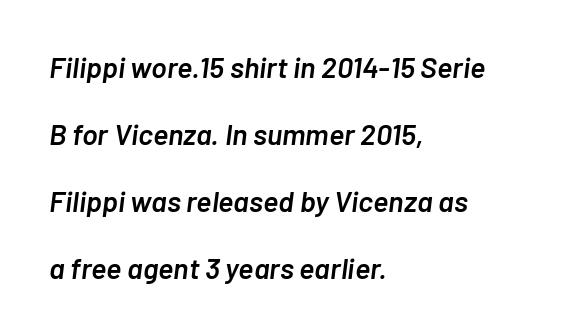
Q: Is the text bold? A: Semi-bold.
Q: Is the text italic (slanted)? A: Yes, it leans right by about 7 degrees.
Q: Is the text underlined? A: No.
Q: How is the paragraph aligned? A: Left-aligned.
Q: Is the spacing between letters normal or unusually wide? A: Normal.
Q: Is the spacing between lines tight, normal or loose? A: Loose.
Q: Width (condensed, normal, or wide)? A: Normal.
Q: Stroke contrast? A: Low.
Q: x-height? A: Medium.
Q: Monospaced? A: No.
